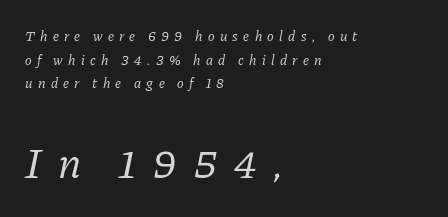
{"serif": "yes", "italic": "yes", "lean": "right", "slant_degrees": 11, "bold": "no", "weight": "regular", "width": "normal", "stroke_contrast": "low", "x_height": "medium", "monospaced": "no", "underline": "no", "align": "left", "line_spacing": "normal", "line_spacing_ratio": 1.68, "letter_spacing": "wide", "letter_spacing_em": 0.38, "larger_block": "second", "size_ratio": 3.07, "glyph_px": 43}
